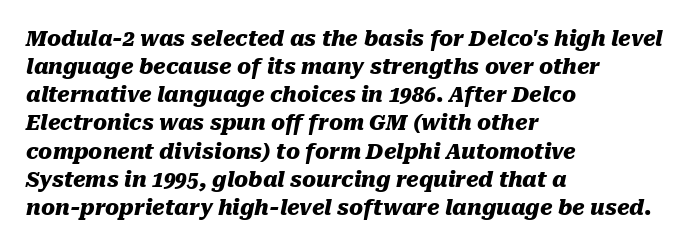
{"italic": "yes", "lean": "right", "slant_degrees": 10, "bold": "yes", "underline": "no", "align": "left", "line_spacing": "normal", "line_spacing_ratio": 1.34, "letter_spacing": "normal", "letter_spacing_em": 0.0, "glyph_px": 21}
